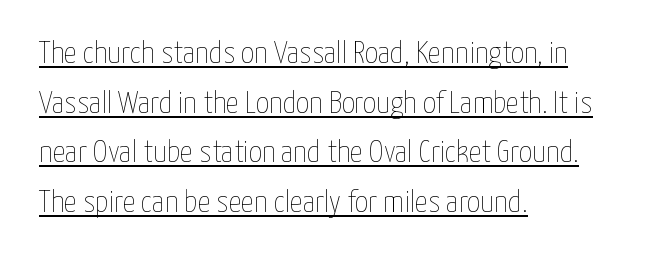
Q: Is the text bold? A: No.
Q: Is the text italic (slanted)? A: No, it is upright.
Q: Is the text underlined? A: Yes.
Q: How is the paragraph aligned? A: Left-aligned.
Q: Is the spacing between letters normal or unusually wide? A: Normal.
Q: Is the spacing between lines tight, normal or loose? A: Normal.
Q: Width (condensed, normal, or wide)? A: Condensed.
Q: Stroke contrast? A: Low.
Q: x-height? A: Medium.
Q: Monospaced? A: No.
